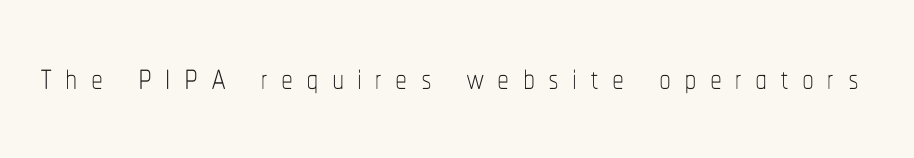
The image shows 48 px thin, condensed type, upright; set unusually wide letter spacing (+0.27 em), not underlined; low stroke contrast and a medium x-height.
